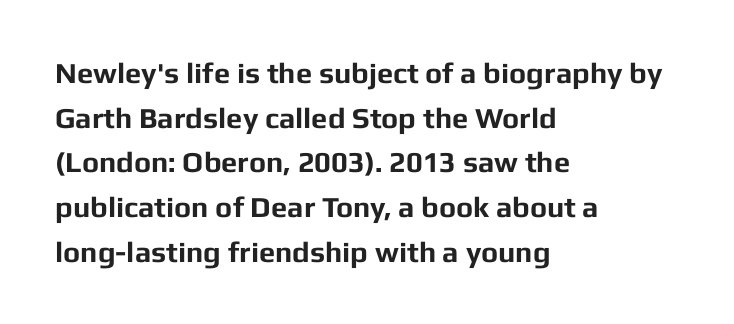
{"serif": "no", "italic": "no", "bold": "yes", "weight": "bold", "width": "normal", "stroke_contrast": "low", "x_height": "medium", "monospaced": "no", "underline": "no", "align": "left", "line_spacing": "normal", "line_spacing_ratio": 1.54, "letter_spacing": "normal", "letter_spacing_em": 0.0, "glyph_px": 29}
